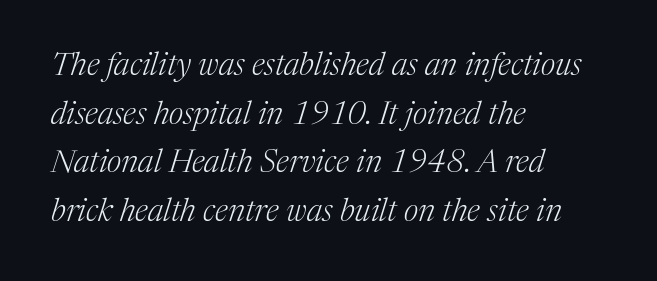
Q: Is the text bold? A: No.
Q: Is the text italic (slanted)? A: Yes, it leans right by about 17 degrees.
Q: Is the typeface a serif or a sans-serif typeface? A: Serif.
Q: Is the text underlined? A: No.
Q: How is the paragraph aligned? A: Left-aligned.
Q: Is the spacing between letters normal or unusually wide? A: Normal.
Q: Is the spacing between lines tight, normal or loose? A: Normal.
Q: Width (condensed, normal, or wide)? A: Normal.
Q: Stroke contrast? A: Medium.
Q: x-height? A: Medium.
Q: Monospaced? A: No.
